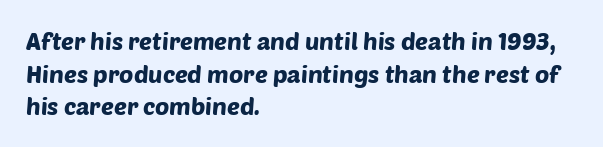
The text block is weighted toward the left margin, trailing off unevenly rightward. Tracking here is standard; glyphs follow each other at the usual distance. Vertically, the passage feels balanced, rows spaced as you'd expect. Type without underlining.
